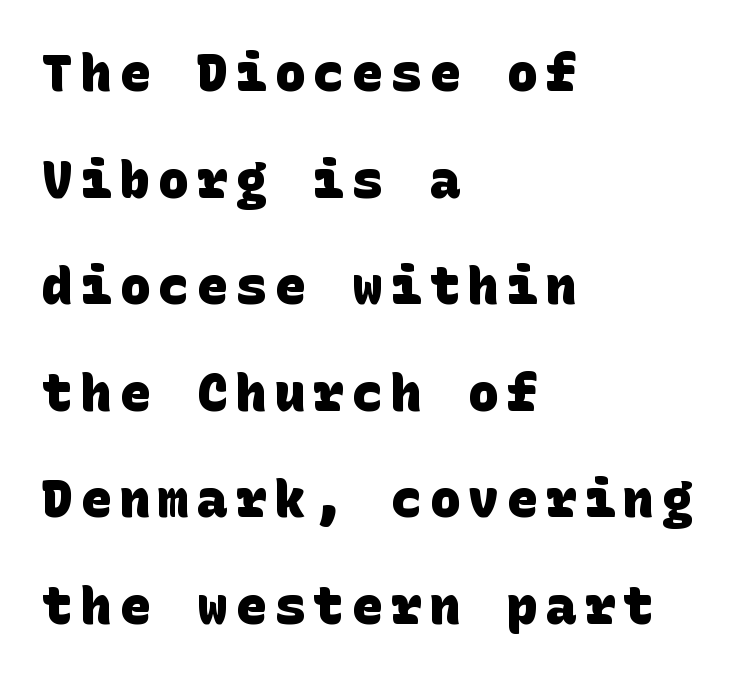
The image shows 51 px heavy sans-serif type; set left-aligned, loose line spacing (2.09x), not underlined; low stroke contrast and a large x-height.
